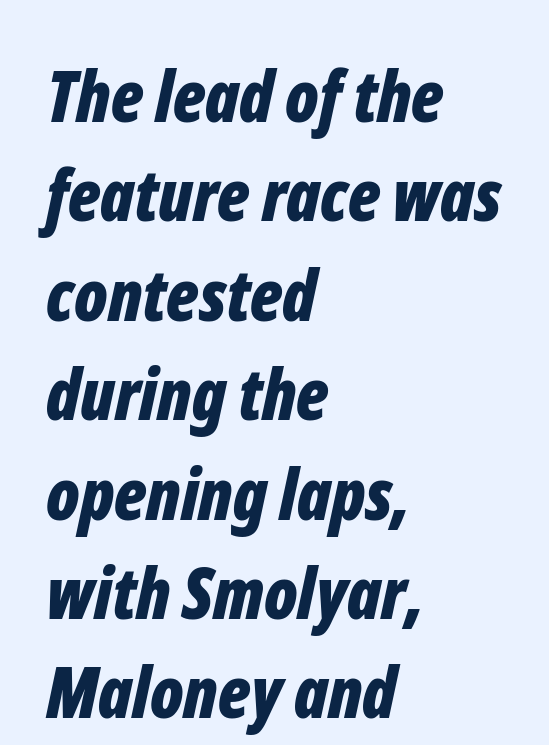
{"italic": "yes", "lean": "right", "slant_degrees": 12, "bold": "yes", "weight": "bold", "width": "condensed", "stroke_contrast": "low", "x_height": "medium", "monospaced": "no", "underline": "no", "align": "left", "line_spacing": "normal", "line_spacing_ratio": 1.4, "letter_spacing": "normal", "letter_spacing_em": 0.0, "glyph_px": 71}
